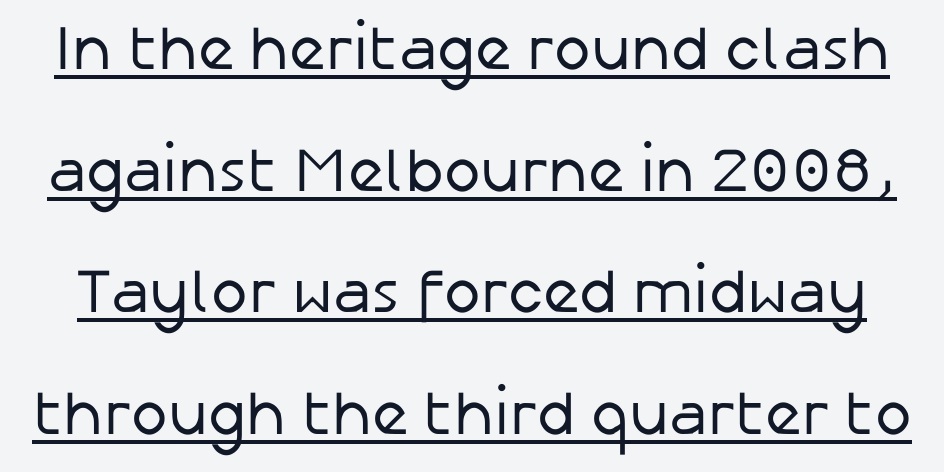
{"serif": "no", "italic": "no", "bold": "no", "weight": "regular", "width": "normal", "stroke_contrast": "low", "x_height": "medium", "monospaced": "no", "underline": "yes", "line_spacing": "loose", "line_spacing_ratio": 1.96, "letter_spacing": "normal", "letter_spacing_em": 0.0, "glyph_px": 62}
